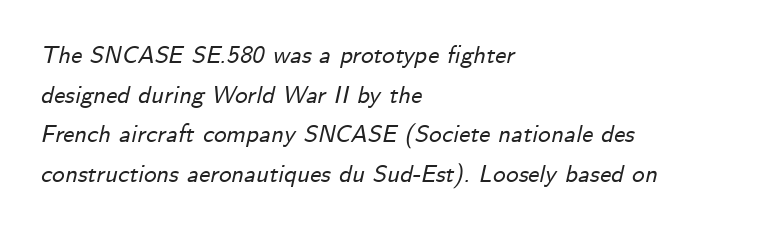
The image shows 25 px text type, italic (leaning right); set left-aligned, normal line spacing (1.59x), normal letter spacing, not underlined.
